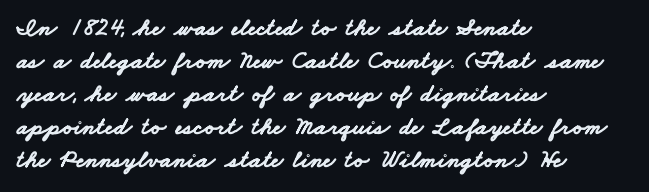
The words here are not underlined. The passage shown is emphatically bold. The line-height multiplier appears to be the usual default. The passage is arranged the way most books set body copy — flush left. No extra tracking has been applied to these lines.
